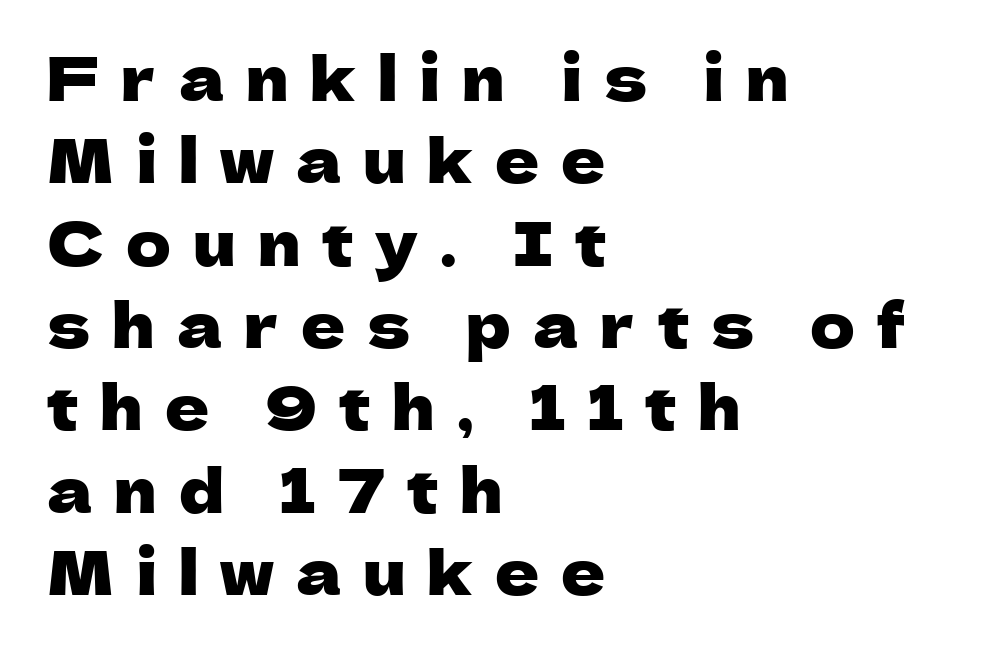
Q: Is the text italic (slanted)? A: No, it is upright.
Q: Is the typeface a serif or a sans-serif typeface? A: Sans-serif.
Q: Is the text underlined? A: No.
Q: How is the paragraph aligned? A: Left-aligned.
Q: Is the spacing between letters normal or unusually wide? A: Unusually wide.
Q: Is the spacing between lines tight, normal or loose? A: Normal.
Q: Width (condensed, normal, or wide)? A: Normal.
Q: Stroke contrast? A: Low.
Q: x-height? A: Medium.
Q: Monospaced? A: No.
